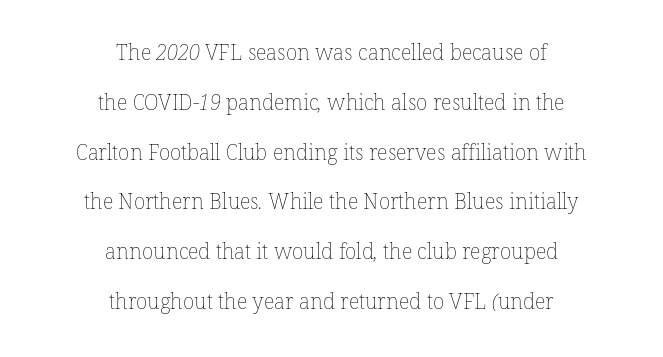
{"bold": "no", "underline": "no", "align": "center", "line_spacing": "loose", "line_spacing_ratio": 2.37, "letter_spacing": "normal", "letter_spacing_em": 0.0, "glyph_px": 21}
